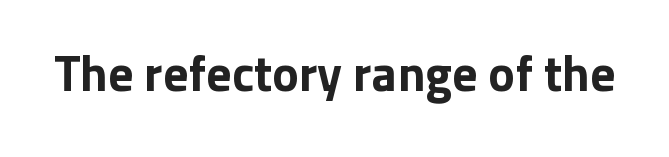
I'd call this a sans setting — the letters go barefoot. Does extra space separate the letters? No, they use regular spacing. Each letter keeps its own natural width here, so spacing adapts to shape. Beneath every word, the page is bare. These lines carry a lot of weight — the face is fully bold. Do the letters lean? They stand straight.
